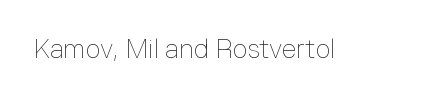
Q: Is the text bold? A: No.
Q: Is the text italic (slanted)? A: No, it is upright.
Q: Is the text underlined? A: No.
Q: Is the spacing between letters normal or unusually wide? A: Normal.
